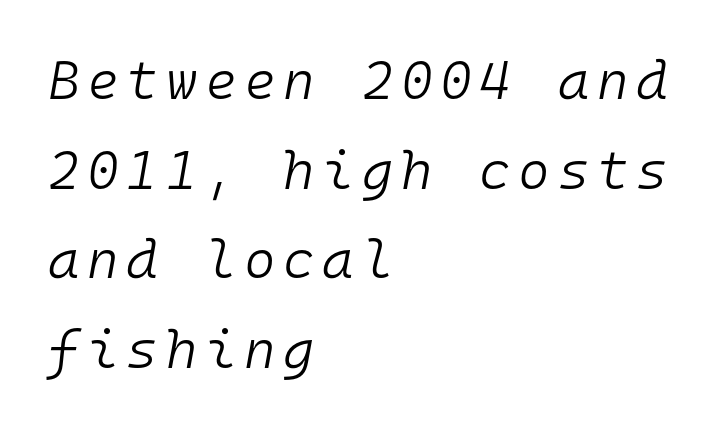
The rag falls on the right side of this text block. The face used here is monospaced, like something from a code editor. Notice how descenders clear the ascenders below comfortably — that's standard leading. Vertical stems look standard width or narrower in stroke. Descenders are the only things crossing below the line.
